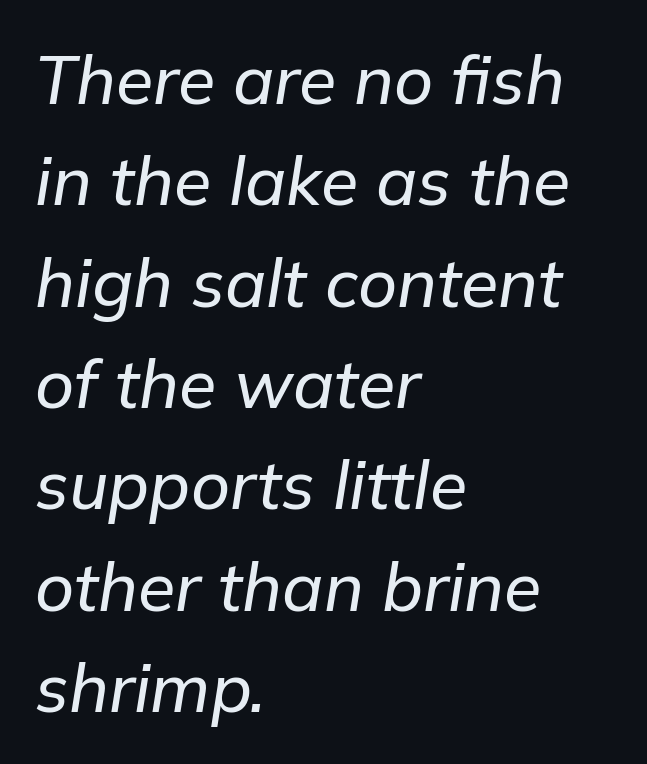
{"italic": "yes", "lean": "right", "slant_degrees": 9, "width": "normal", "stroke_contrast": "low", "x_height": "medium", "monospaced": "no", "underline": "no", "align": "left", "line_spacing": "normal", "line_spacing_ratio": 1.49, "letter_spacing": "normal", "letter_spacing_em": 0.0, "glyph_px": 68}
